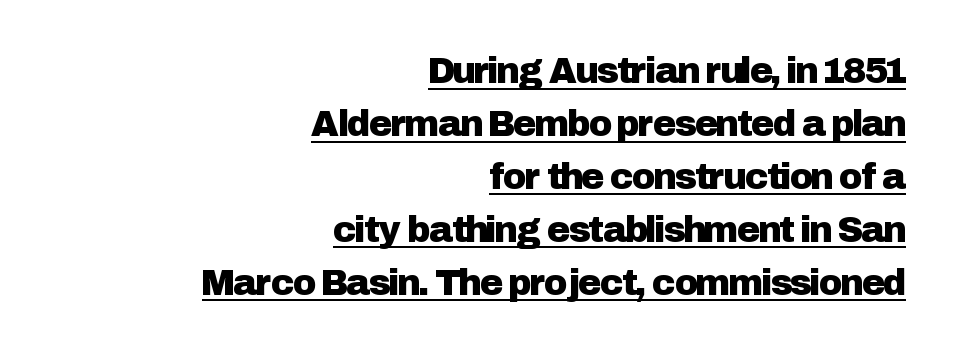
{"serif": "no", "italic": "no", "width": "normal", "stroke_contrast": "low", "x_height": "medium", "monospaced": "no", "underline": "yes", "align": "right", "line_spacing": "normal", "line_spacing_ratio": 1.47, "letter_spacing": "normal", "letter_spacing_em": 0.0, "glyph_px": 36}
